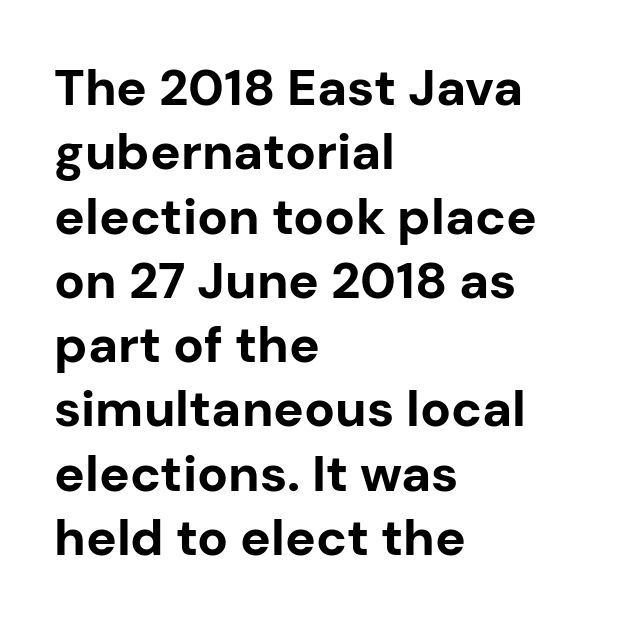
The image shows 51 px bold sans-serif type, upright; set left-aligned, normal line spacing (1.26x), normal letter spacing, not underlined; low stroke contrast and a medium x-height.
